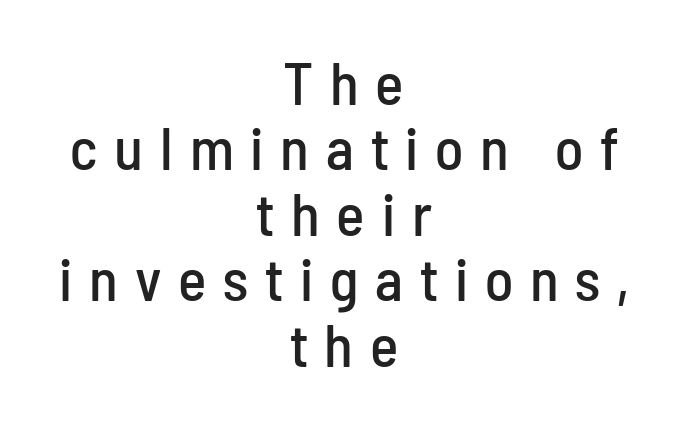
Spacing verdict: proportional, widths tailored to each character. Teacher's note: observe the equal gaps on both sides — that is centered alignment. The leading is snug, giving the passage a crowded texture. Clear beneath every line of the passage.
